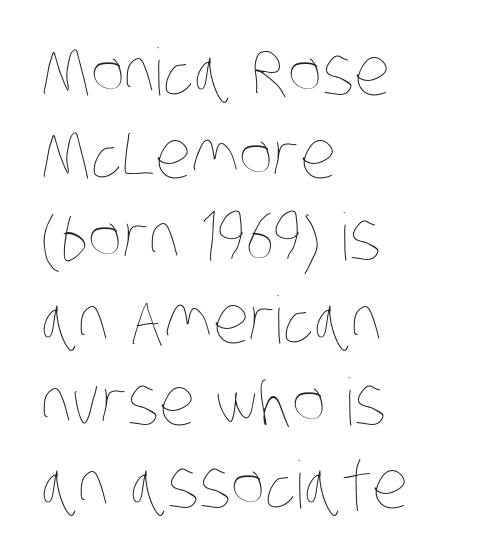
Q: Is the text bold? A: No.
Q: Is the text underlined? A: No.
Q: How is the paragraph aligned? A: Left-aligned.
Q: Is the spacing between letters normal or unusually wide? A: Normal.
Q: Is the spacing between lines tight, normal or loose? A: Normal.
Q: Width (condensed, normal, or wide)? A: Condensed.
Q: Stroke contrast? A: Low.
Q: x-height? A: Large.
Q: Monospaced? A: No.
